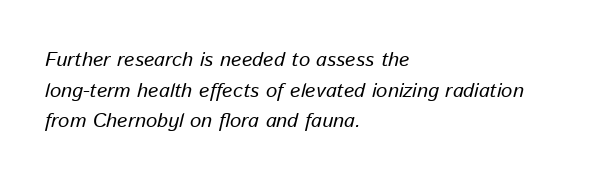
The image shows 20 px text type, italic (leaning right); set left-aligned, normal line spacing (1.53x), normal letter spacing, not underlined.
